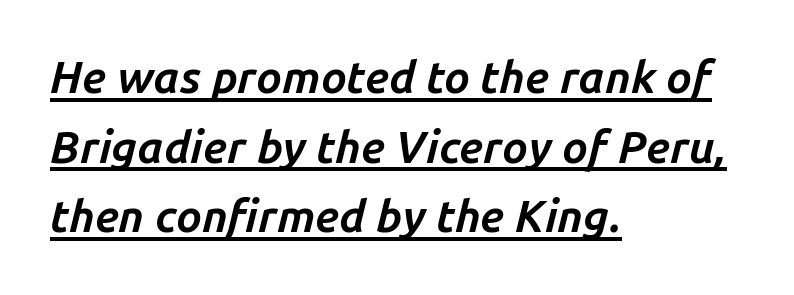
The image shows 45 px bold type, italic (leaning right); set left-aligned, normal line spacing (1.55x), normal letter spacing, underlined; low stroke contrast and a medium x-height.
